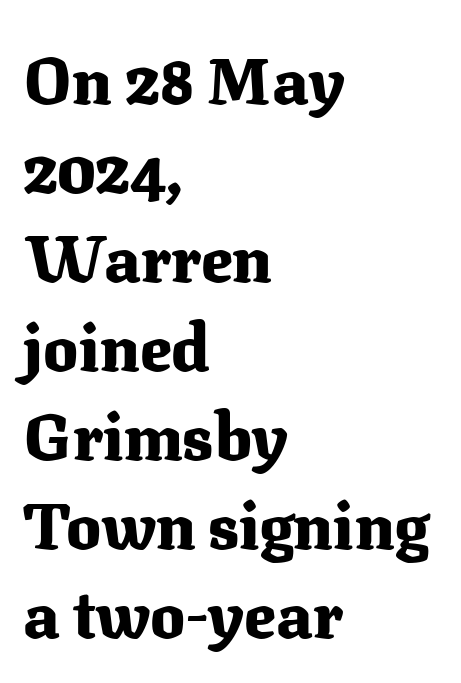
Q: Is the text bold? A: Yes.
Q: Is the text italic (slanted)? A: No, it is upright.
Q: Is the typeface a serif or a sans-serif typeface? A: Serif.
Q: Is the text underlined? A: No.
Q: How is the paragraph aligned? A: Left-aligned.
Q: Is the spacing between letters normal or unusually wide? A: Normal.
Q: Is the spacing between lines tight, normal or loose? A: Normal.
Q: Width (condensed, normal, or wide)? A: Normal.
Q: Stroke contrast? A: Medium.
Q: x-height? A: Medium.
Q: Monospaced? A: No.
